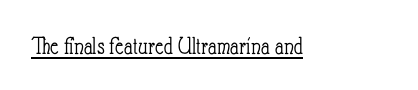
The image shows 26 px text type, upright; set normal letter spacing, underlined.
